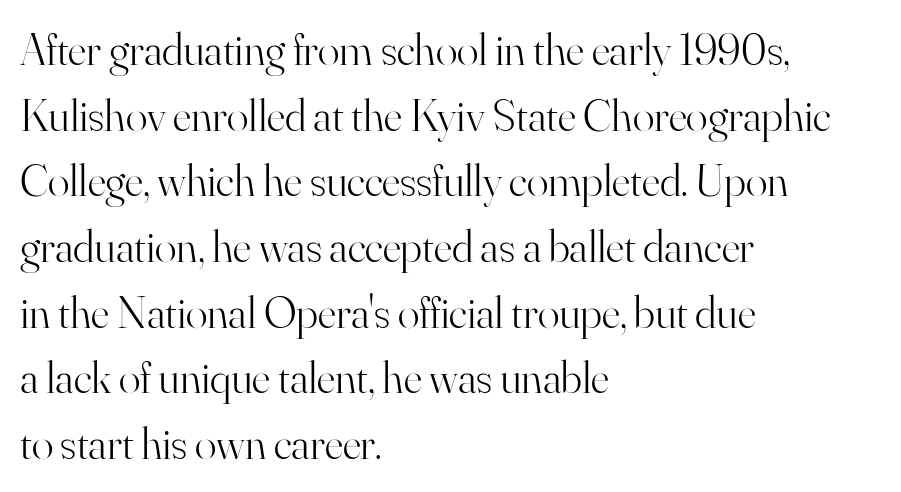
The image shows 45 px light serif type, upright; set left-aligned, normal line spacing (1.46x), normal letter spacing, not underlined; high stroke contrast and a small x-height.
